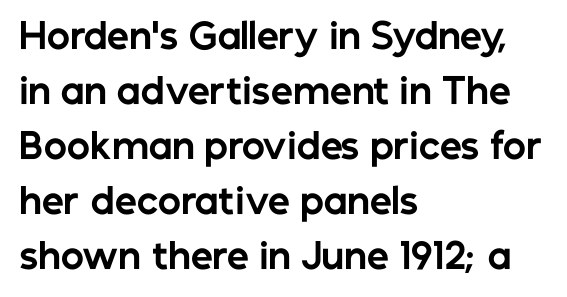
Q: Is the text bold? A: Yes.
Q: Is the text italic (slanted)? A: No, it is upright.
Q: Is the typeface a serif or a sans-serif typeface? A: Sans-serif.
Q: Is the text underlined? A: No.
Q: How is the paragraph aligned? A: Left-aligned.
Q: Is the spacing between letters normal or unusually wide? A: Normal.
Q: Is the spacing between lines tight, normal or loose? A: Normal.
Q: Width (condensed, normal, or wide)? A: Normal.
Q: Stroke contrast? A: Low.
Q: x-height? A: Medium.
Q: Monospaced? A: No.
